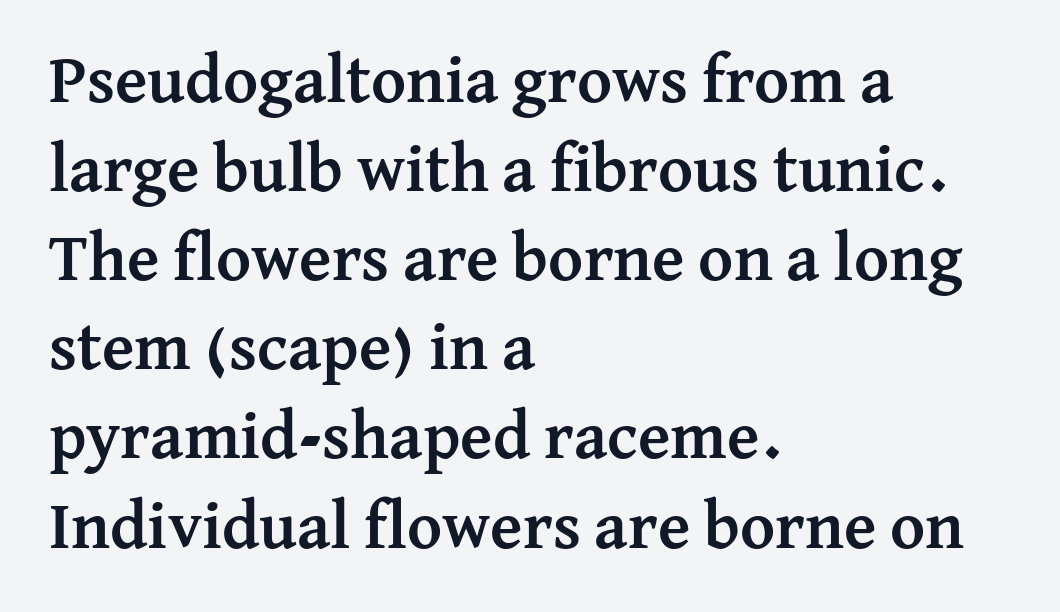
{"serif": "yes", "italic": "no", "bold": "yes", "weight": "semibold", "width": "normal", "stroke_contrast": "medium", "x_height": "medium", "monospaced": "no", "underline": "no", "align": "left", "line_spacing": "normal", "line_spacing_ratio": 1.33, "letter_spacing": "normal", "letter_spacing_em": 0.0, "glyph_px": 67}
